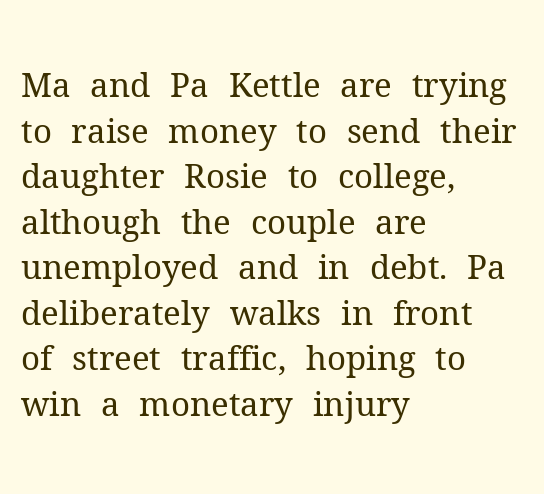
The image shows 33 px regular-weight serif type, upright; set left-aligned, normal line spacing (1.38x), normal letter spacing, not underlined; medium stroke contrast and a medium x-height.
